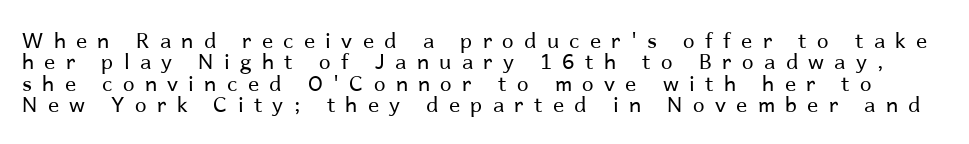
{"italic": "no", "bold": "no", "underline": "no", "line_spacing": "tight", "line_spacing_ratio": 1.02, "letter_spacing": "wide", "letter_spacing_em": 0.49, "glyph_px": 21}
